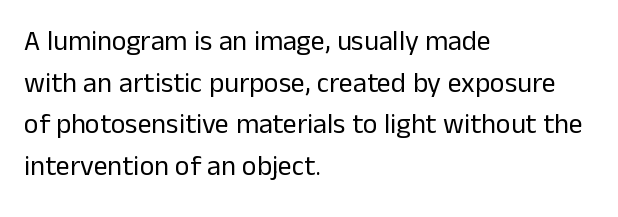
{"serif": "no", "italic": "no", "bold": "no", "weight": "regular", "width": "normal", "stroke_contrast": "low", "x_height": "medium", "monospaced": "no", "underline": "no", "align": "left", "line_spacing": "normal", "line_spacing_ratio": 1.49, "letter_spacing": "normal", "letter_spacing_em": 0.0, "glyph_px": 28}
